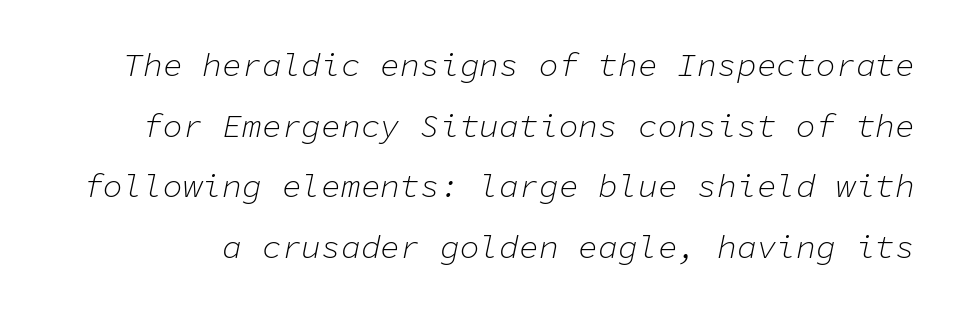
Each letter, wide or thin by design, is forced into the same width here. A typesetter would mark this as italic. Weight class: somewhere from thin through regular. Each row of text sits above clean, open space. Students, note that the glyphs here touch the page at normal intervals.
